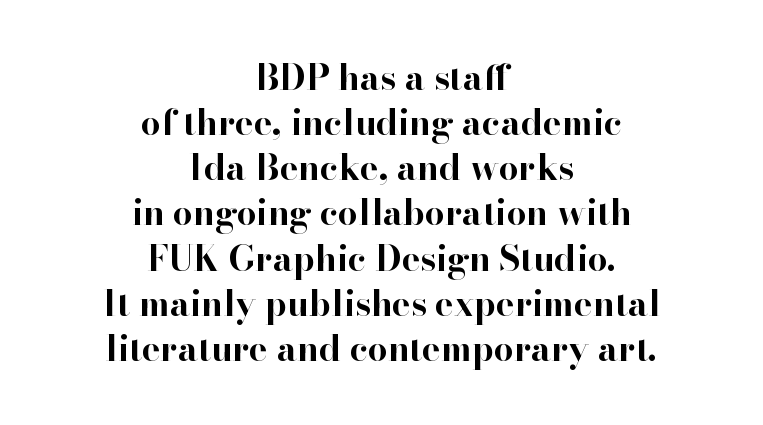
Stroke terminals: seriffed. Do the characters align in a grid? No, the font is proportional. A typesetter would call this zero additional tracking. These lines sit exactly where default settings would place them.
